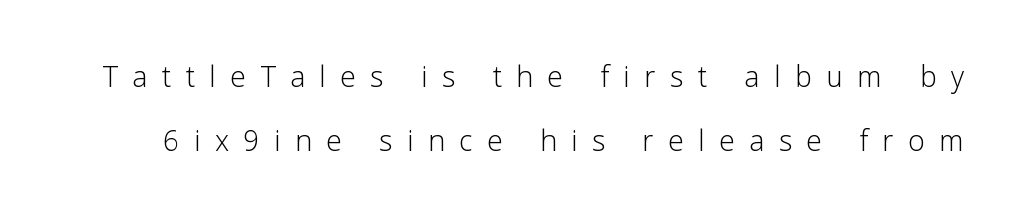
{"serif": "no", "italic": "no", "bold": "no", "weight": "light", "width": "normal", "stroke_contrast": "low", "x_height": "medium", "monospaced": "no", "underline": "no", "line_spacing": "normal", "line_spacing_ratio": 1.69, "letter_spacing": "wide", "letter_spacing_em": 0.38, "glyph_px": 38}
